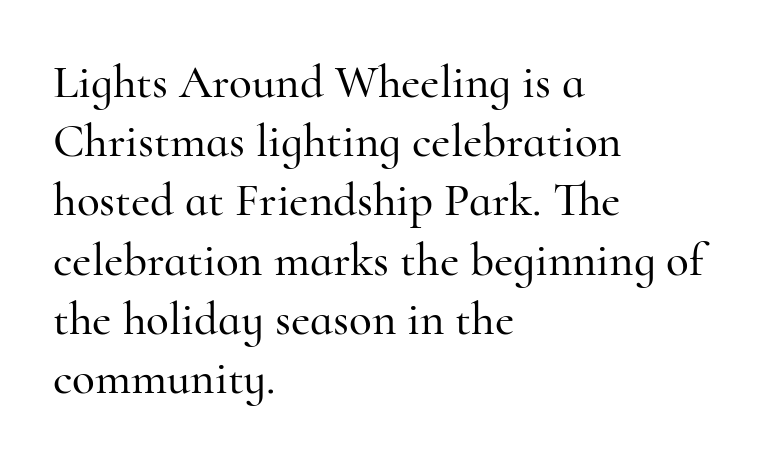
Q: Is the text italic (slanted)? A: No, it is upright.
Q: Is the typeface a serif or a sans-serif typeface? A: Serif.
Q: Is the text underlined? A: No.
Q: How is the paragraph aligned? A: Left-aligned.
Q: Is the spacing between letters normal or unusually wide? A: Normal.
Q: Is the spacing between lines tight, normal or loose? A: Normal.
Q: Width (condensed, normal, or wide)? A: Normal.
Q: Stroke contrast? A: High.
Q: x-height? A: Small.
Q: Monospaced? A: No.
